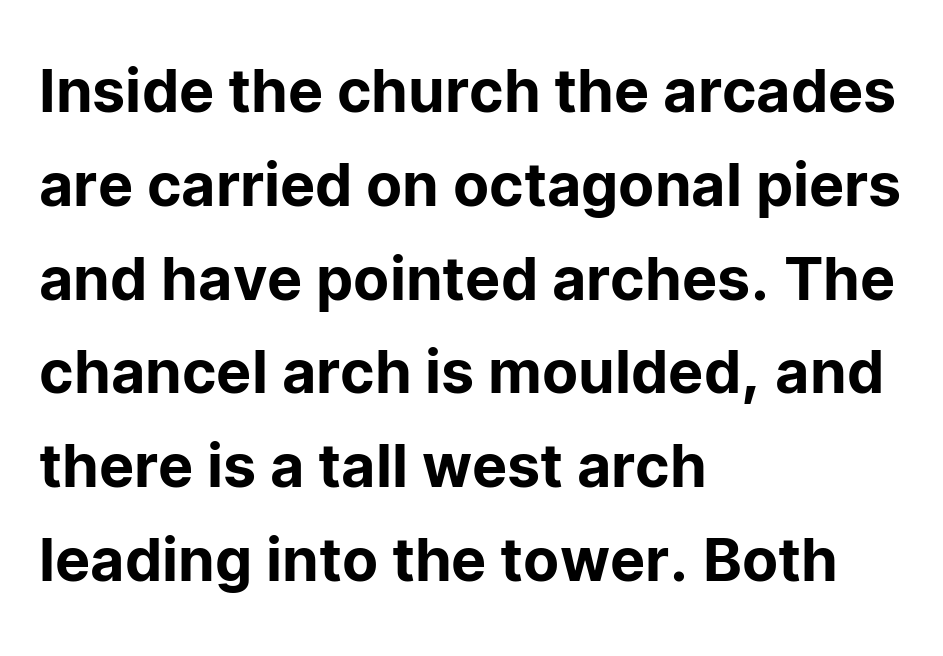
The image shows 59 px sans-serif type, upright; set left-aligned, normal line spacing (1.59x), normal letter spacing, not underlined; low stroke contrast and a medium x-height.
